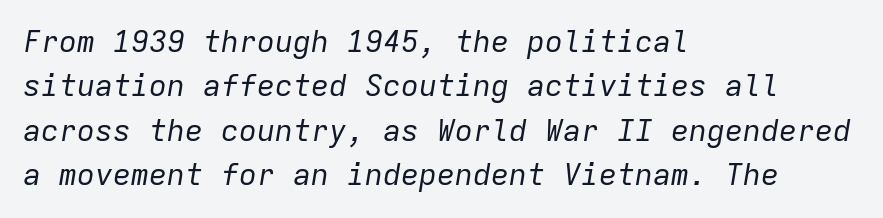
{"italic": "yes", "lean": "right", "slant_degrees": 9, "bold": "no", "weight": "regular", "width": "normal", "stroke_contrast": "low", "x_height": "medium", "monospaced": "yes", "underline": "no", "align": "left", "line_spacing": "normal", "line_spacing_ratio": 1.48, "letter_spacing": "normal", "letter_spacing_em": 0.0, "glyph_px": 30}
